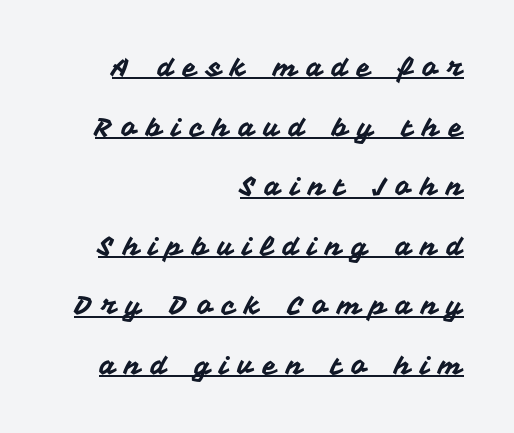
Is there much room between lines? Yes — plenty of vertical air separates them. The passage shown is underscored from start to finish. You could only call the tracking loose — the letters float apart. The passage is arranged like a letterhead date or caption credit — flush right.
